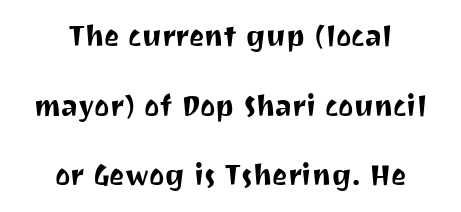
The image shows 29 px sans-serif type, upright; set centered, loose line spacing (2.4x), normal letter spacing, not underlined; medium stroke contrast and a medium x-height.
